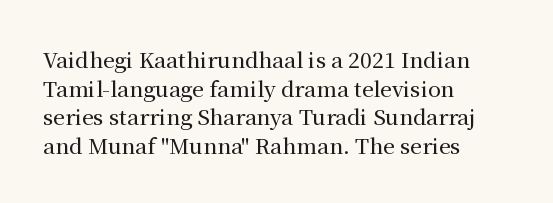
{"italic": "no", "underline": "no", "align": "left", "line_spacing": "normal", "line_spacing_ratio": 1.36, "letter_spacing": "normal", "letter_spacing_em": 0.0, "glyph_px": 21}
